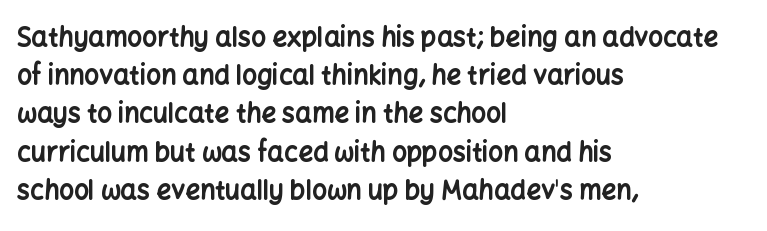
One glance says typical: line gaps are just what's usual. Students, note that the glyphs here touch the page at normal intervals. When letters stand straight like this, we call the style roman or upright. The string is rendered with underlining switched off. Casual observation: everything's shoved over to the left.
